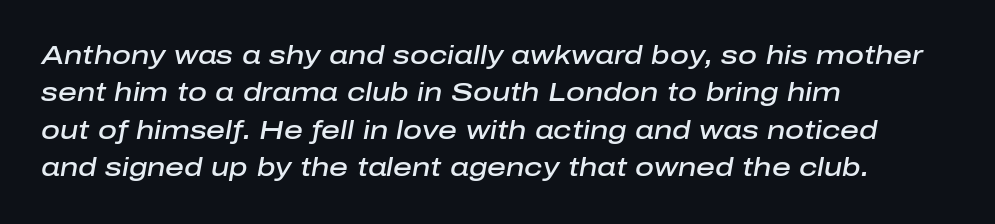
The characters look somewhat weighty, a semibold short of true bold. Notice how descenders clear the ascenders below comfortably — that's standard leading. Is the block centered? No — it sits flush against the left margin. Tracking value appears to be zero — textbook default spacing.
